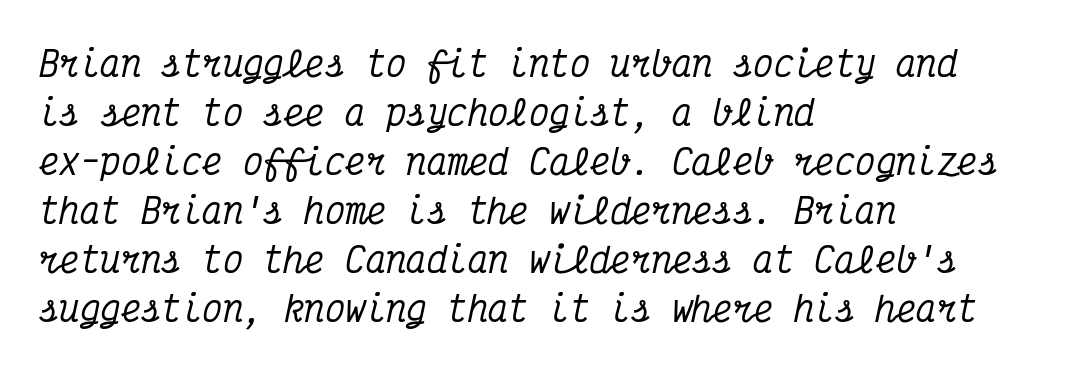
Are there feet on the stems? There are — it's a serif. Visually the block forms a straight wall on the left and a jagged coastline on the right. Vertically, the passage feels balanced, rows spaced as you'd expect. A bare baseline throughout the passage.
